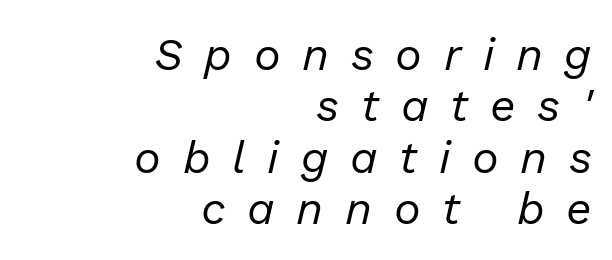
{"italic": "yes", "lean": "right", "slant_degrees": 13, "bold": "no", "weight": "regular", "width": "normal", "stroke_contrast": "low", "x_height": "medium", "monospaced": "no", "underline": "no", "align": "right", "line_spacing": "tight", "line_spacing_ratio": 1.14, "letter_spacing": "wide", "letter_spacing_em": 0.48, "glyph_px": 45}
